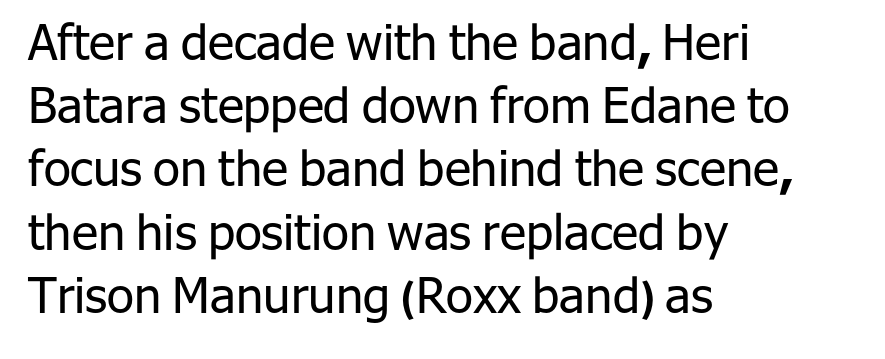
{"serif": "no", "italic": "no", "bold": "no", "weight": "regular", "width": "normal", "stroke_contrast": "low", "x_height": "medium", "monospaced": "no", "underline": "no", "align": "left", "line_spacing": "normal", "line_spacing_ratio": 1.29, "letter_spacing": "normal", "letter_spacing_em": 0.0, "glyph_px": 49}
